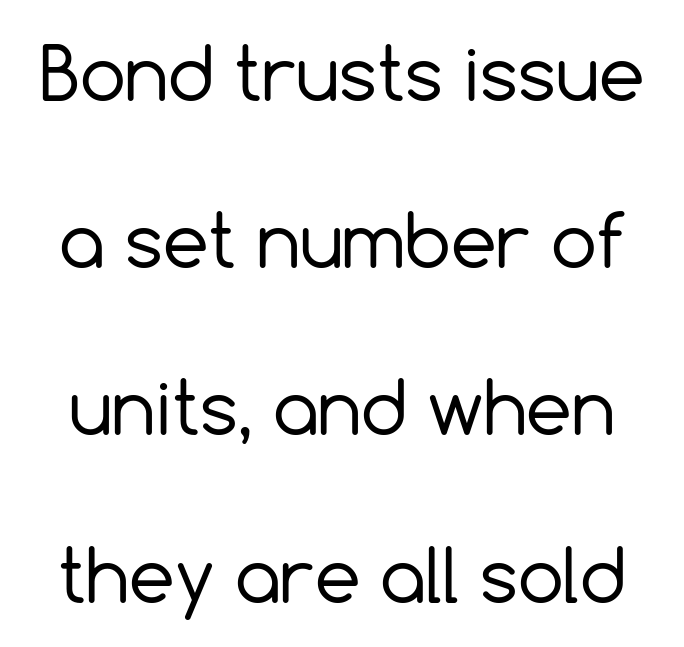
No feet cap the strokes, marking this as sans-serif type. The letterforms sit shoulder to shoulder at normal distance. Just letters on the line, the space beneath them empty. Posture: straight, roman, zero tilt. Notice the wide empty band between every row — that's loose leading.
